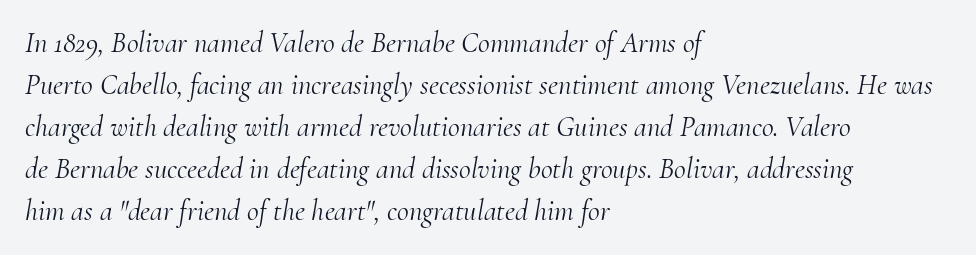
Q: Is the text bold? A: No.
Q: Is the text italic (slanted)? A: Yes, it leans right by about 10 degrees.
Q: Is the typeface a serif or a sans-serif typeface? A: Serif.
Q: Is the text underlined? A: No.
Q: How is the paragraph aligned? A: Left-aligned.
Q: Is the spacing between letters normal or unusually wide? A: Normal.
Q: Is the spacing between lines tight, normal or loose? A: Normal.
Q: Width (condensed, normal, or wide)? A: Normal.
Q: Stroke contrast? A: Medium.
Q: x-height? A: Small.
Q: Monospaced? A: No.
